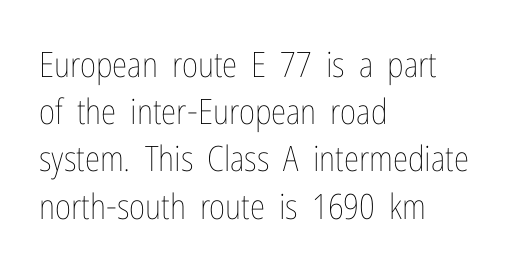
Is there any slant? The stems are plumb. The rendering keeps characters at their native spacing. No word sits above an underline. The lines sit at an ordinary, default distance from one another. Character widths vary here, with narrow letters taking less room than wide ones. Is this a heavy cut? Hardly; it is regular or lighter.
